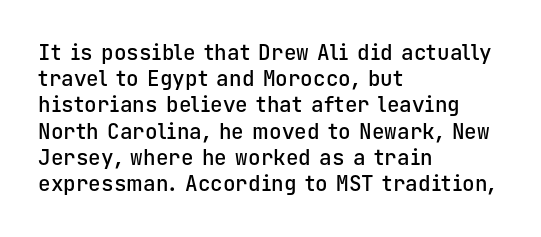
Q: Is the text bold? A: Semi-bold.
Q: Is the text italic (slanted)? A: No, it is upright.
Q: Is the text underlined? A: No.
Q: How is the paragraph aligned? A: Left-aligned.
Q: Is the spacing between letters normal or unusually wide? A: Normal.
Q: Is the spacing between lines tight, normal or loose? A: Normal.
